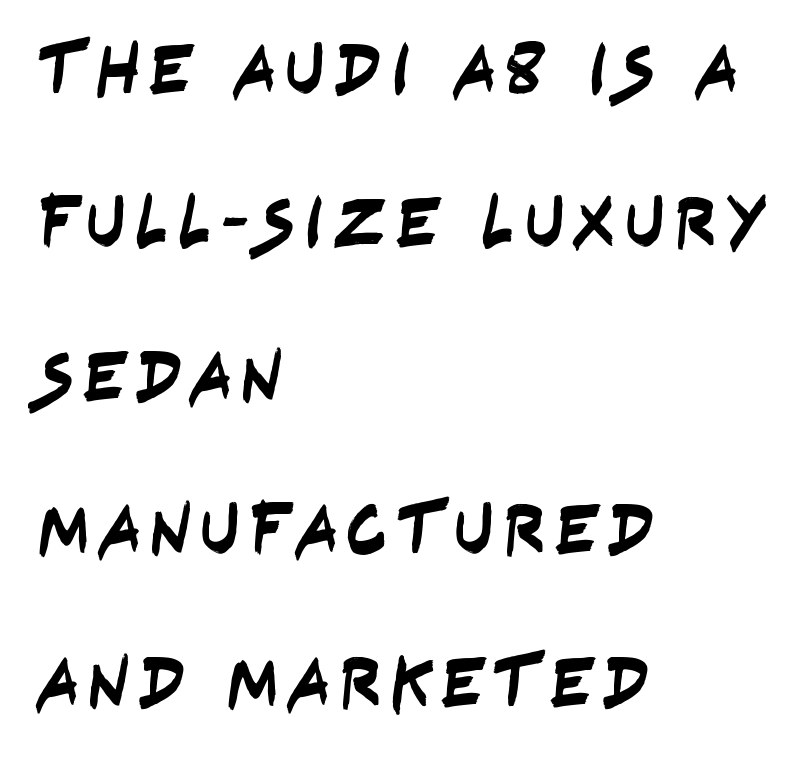
Check where the strokes stop: nothing finishes them off — pure sans. Horizontally, the lines are justified to the leading edge only. Glance below the letters and you will spot only blank space. Each letter keeps its own natural width here, so spacing adapts to shape. The vertical gap from one line to the next is large.
